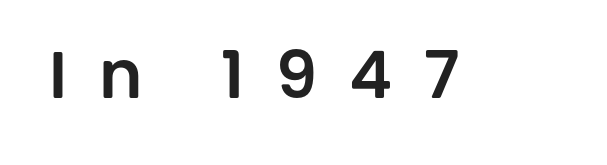
{"serif": "no", "italic": "no", "width": "normal", "stroke_contrast": "low", "x_height": "large", "monospaced": "no", "underline": "no", "letter_spacing": "wide", "letter_spacing_em": 0.48, "glyph_px": 66}
